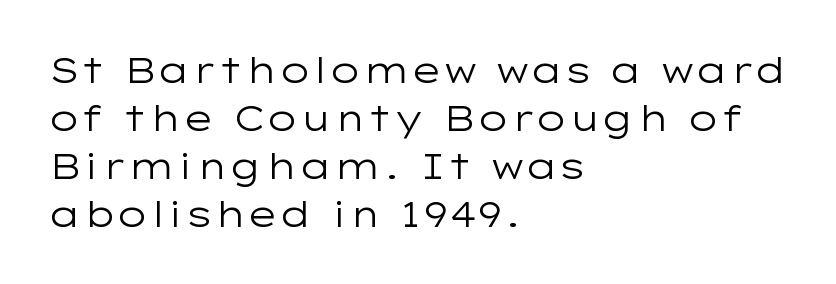
Q: Is the text bold? A: No.
Q: Is the text italic (slanted)? A: No, it is upright.
Q: Is the typeface a serif or a sans-serif typeface? A: Sans-serif.
Q: Is the text underlined? A: No.
Q: How is the paragraph aligned? A: Left-aligned.
Q: Is the spacing between letters normal or unusually wide? A: Normal.
Q: Is the spacing between lines tight, normal or loose? A: Normal.
Q: Width (condensed, normal, or wide)? A: Wide.
Q: Stroke contrast? A: Low.
Q: x-height? A: Medium.
Q: Monospaced? A: No.
